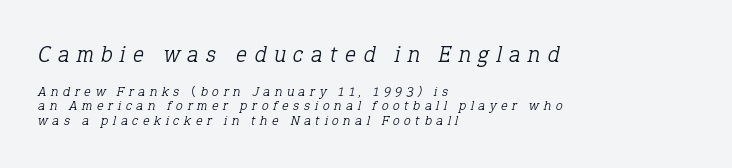
Glance below the letters and you will spot only blank space. The designer dialed line spacing down below the default. Substantial extra tracking has been applied to these lines. The text block is weighted toward the left margin, trailing off unevenly rightward. Visually, the top section dominates because its glyphs are scaled up.
